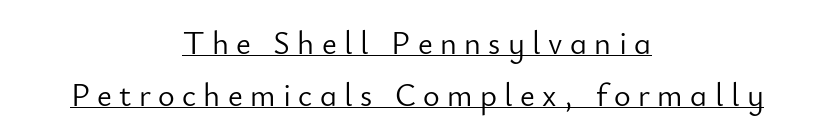
The image shows 32 px light sans-serif type, upright; set centered, normal line spacing (1.61x), unusually wide letter spacing (+0.23 em), underlined; low stroke contrast and a small x-height.
